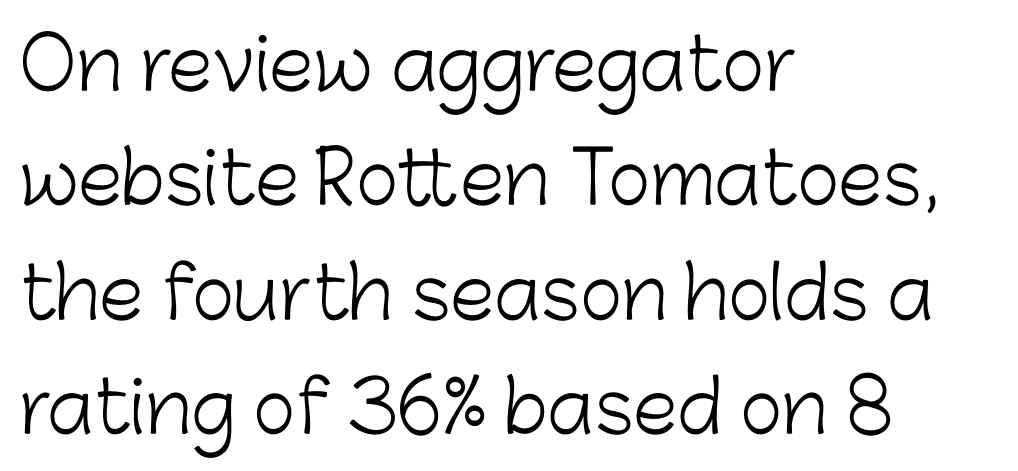
Q: Is the text bold? A: No.
Q: Is the text italic (slanted)? A: No, it is upright.
Q: Is the typeface a serif or a sans-serif typeface? A: Sans-serif.
Q: Is the text underlined? A: No.
Q: How is the paragraph aligned? A: Left-aligned.
Q: Is the spacing between letters normal or unusually wide? A: Normal.
Q: Is the spacing between lines tight, normal or loose? A: Normal.
Q: Width (condensed, normal, or wide)? A: Normal.
Q: Stroke contrast? A: Low.
Q: x-height? A: Medium.
Q: Monospaced? A: No.
